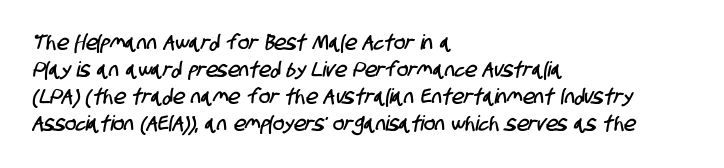
{"underline": "no", "align": "left", "line_spacing": "normal", "line_spacing_ratio": 1.29, "letter_spacing": "normal", "letter_spacing_em": 0.0, "glyph_px": 21}
